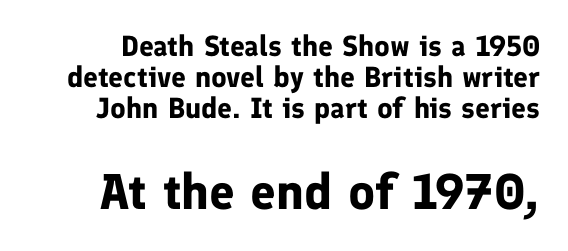
Q: Is the text bold? A: Yes.
Q: Is the text italic (slanted)? A: No, it is upright.
Q: Is the typeface a serif or a sans-serif typeface? A: Sans-serif.
Q: Is the text underlined? A: No.
Q: Is the spacing between letters normal or unusually wide? A: Normal.
Q: Is the spacing between lines tight, normal or loose? A: Tight.
Q: Which block of text is set in a larger size, the first (top) or the second (bottom)? A: The second (bottom) one.
Q: Width (condensed, normal, or wide)? A: Normal.
Q: Stroke contrast? A: Low.
Q: x-height? A: Medium.
Q: Monospaced? A: No.
